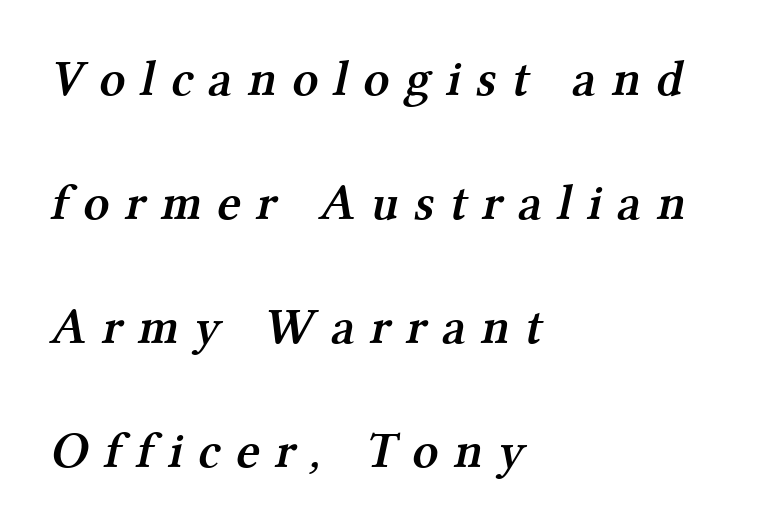
Q: Is the text bold? A: Semi-bold.
Q: Is the typeface a serif or a sans-serif typeface? A: Serif.
Q: Is the text underlined? A: No.
Q: How is the paragraph aligned? A: Left-aligned.
Q: Is the spacing between letters normal or unusually wide? A: Unusually wide.
Q: Is the spacing between lines tight, normal or loose? A: Loose.
Q: Width (condensed, normal, or wide)? A: Normal.
Q: Stroke contrast? A: Medium.
Q: x-height? A: Medium.
Q: Monospaced? A: No.
